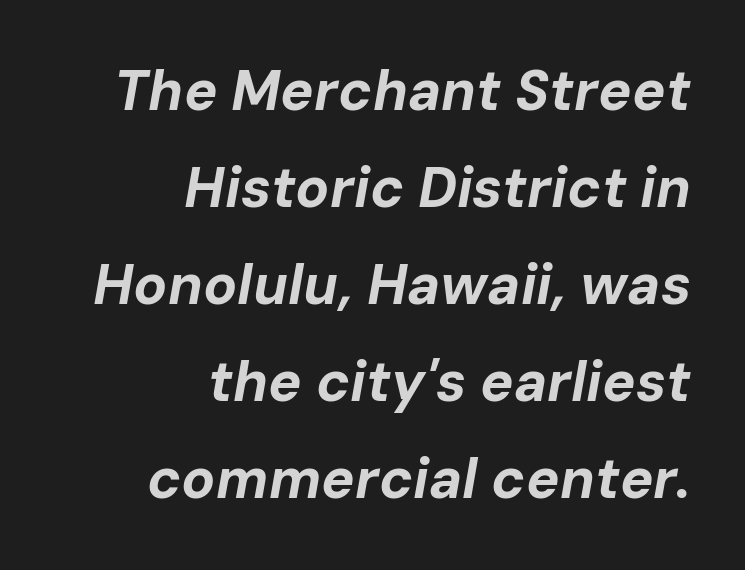
{"italic": "yes", "lean": "right", "slant_degrees": 10, "bold": "yes", "weight": "bold", "width": "normal", "stroke_contrast": "low", "x_height": "medium", "monospaced": "no", "underline": "no", "align": "right", "line_spacing_ratio": 1.73, "letter_spacing": "normal", "letter_spacing_em": 0.0, "glyph_px": 56}
